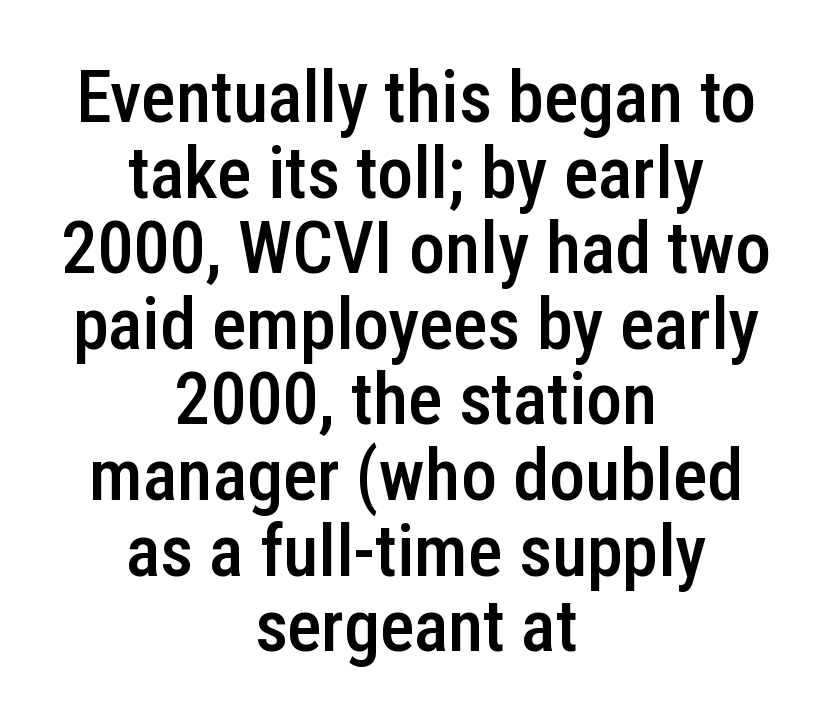
The image shows 72 px semibold, condensed sans-serif type, upright; set centered, tight line spacing (1.05x), normal letter spacing, not underlined; low stroke contrast and a medium x-height.
